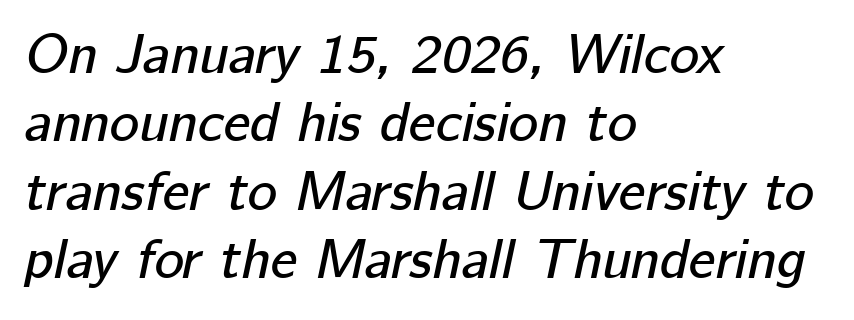
The image shows 56 px text type, italic (leaning right); set left-aligned, line spacing 1.22x, normal letter spacing, not underlined; low stroke contrast and a medium x-height.
